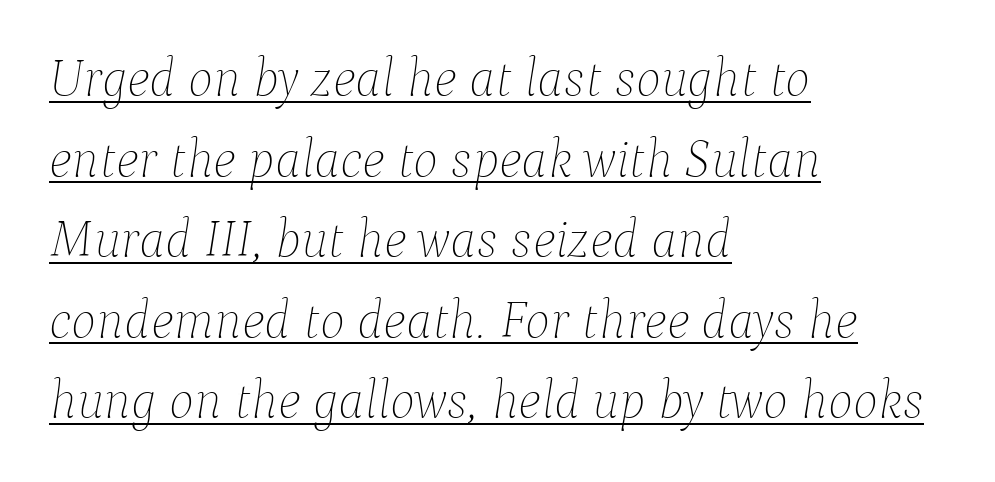
{"italic": "yes", "lean": "right", "slant_degrees": 9, "bold": "no", "weight": "thin", "width": "normal", "stroke_contrast": "low", "x_height": "medium", "monospaced": "no", "underline": "yes", "align": "left", "line_spacing": "normal", "line_spacing_ratio": 1.52, "letter_spacing": "normal", "letter_spacing_em": 0.0, "glyph_px": 53}
